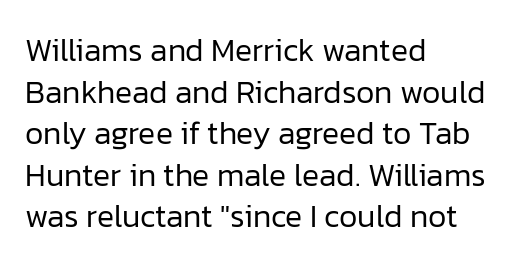
{"serif": "no", "italic": "no", "bold": "no", "weight": "regular", "width": "normal", "stroke_contrast": "low", "x_height": "medium", "monospaced": "no", "underline": "no", "align": "left", "line_spacing": "normal", "line_spacing_ratio": 1.3, "letter_spacing": "normal", "letter_spacing_em": 0.0, "glyph_px": 32}
